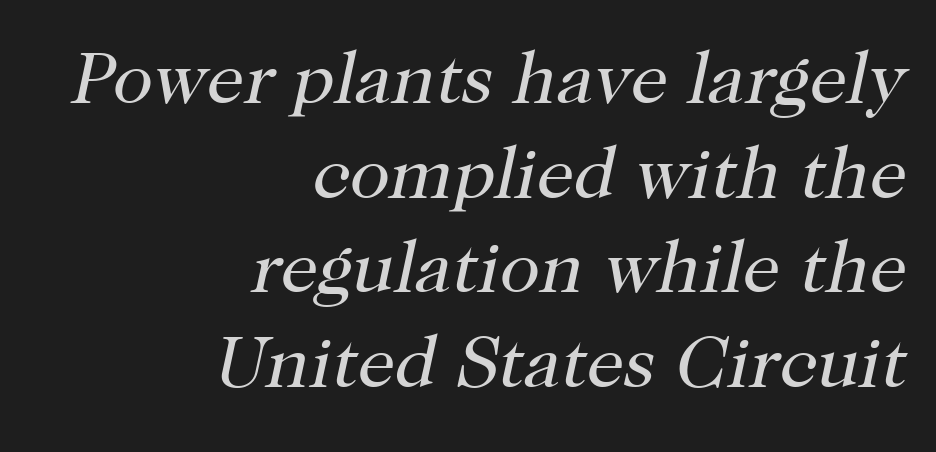
Spacing verdict: proportional, widths tailored to each character. When letters slant like this, we call the style italic. Look at the tracking — it's just the regular setting, nothing added. The rag falls on the left side of this text block. A light-to-regular cut is what we see here.
